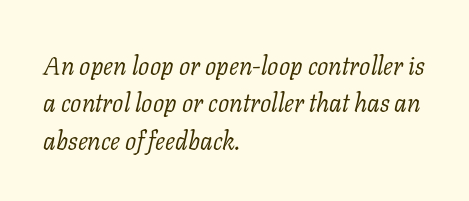
The image shows 25 px text type, italic (leaning right); set left-aligned, normal line spacing (1.5x), normal letter spacing, not underlined.
